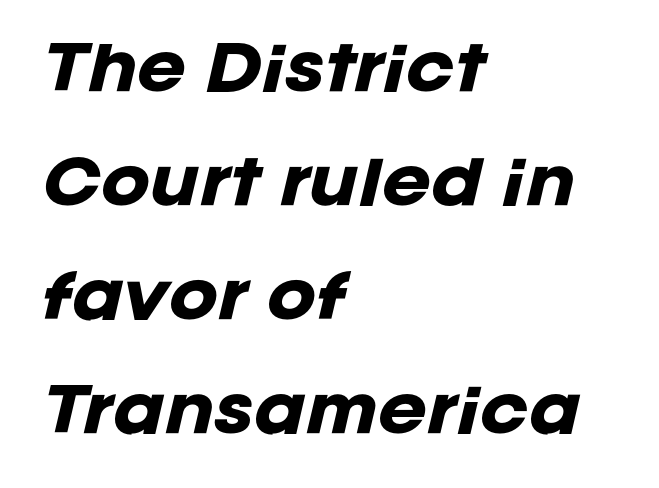
Q: Is the text bold? A: Yes.
Q: Is the text italic (slanted)? A: Yes, it leans right by about 12 degrees.
Q: Is the text underlined? A: No.
Q: How is the paragraph aligned? A: Left-aligned.
Q: Is the spacing between letters normal or unusually wide? A: Normal.
Q: Is the spacing between lines tight, normal or loose? A: Loose.
Q: Width (condensed, normal, or wide)? A: Normal.
Q: Stroke contrast? A: Low.
Q: x-height? A: Large.
Q: Monospaced? A: No.
